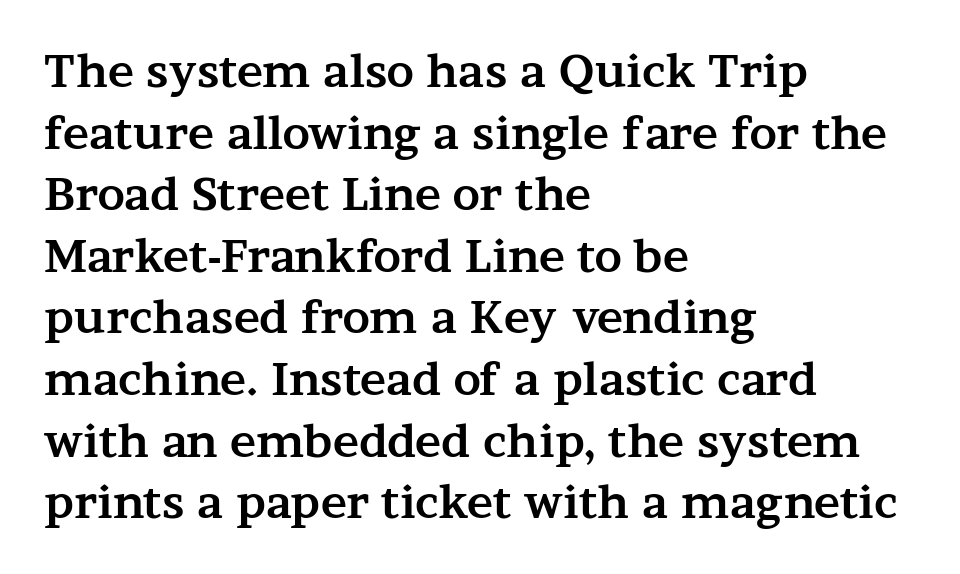
Q: Is the text bold? A: Yes.
Q: Is the text italic (slanted)? A: No, it is upright.
Q: Is the typeface a serif or a sans-serif typeface? A: Serif.
Q: Is the text underlined? A: No.
Q: How is the paragraph aligned? A: Left-aligned.
Q: Is the spacing between letters normal or unusually wide? A: Normal.
Q: Is the spacing between lines tight, normal or loose? A: Normal.
Q: Width (condensed, normal, or wide)? A: Wide.
Q: Stroke contrast? A: Medium.
Q: x-height? A: Medium.
Q: Monospaced? A: No.
